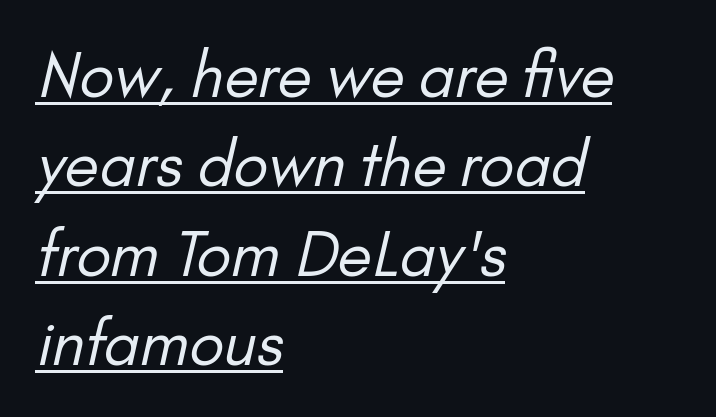
This sample keeps an unexceptional amount of space between lines. Spacing verdict: proportional, widths tailored to each character. Quick note: underline on. Inter-character spacing is left at the font's built-in metrics. The passage shown is not bold in any degree.
